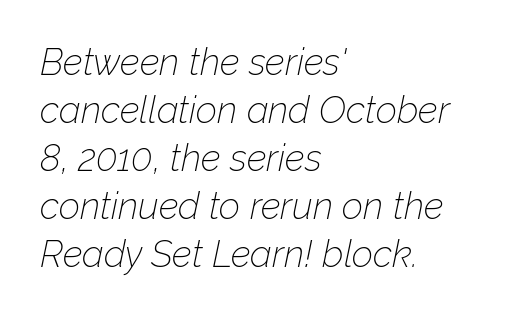
Has an underline been added? It has not. The vertical gap from one line to the next is medium. Here the glyphs are tracked normally, forming tight word shapes. The rag falls on the right side of this text block.
